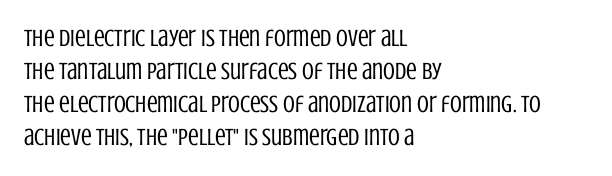
Horizontally, the lines are justified to the leading edge only. A roman cut, with each character standing at attention. The lines sit at an ordinary, default distance from one another. The font sits on the lighter half of the weight spectrum, regular included. Just letters on the line, the space beneath them empty. Standard letterfit; no display-style spreading of the glyphs.
